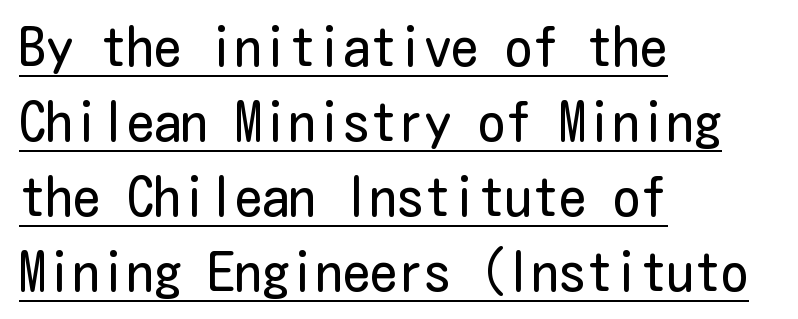
The image shows 54 px regular-weight, condensed sans-serif type, upright; set left-aligned, normal line spacing (1.39x), normal letter spacing, underlined; low stroke contrast and a medium x-height.
